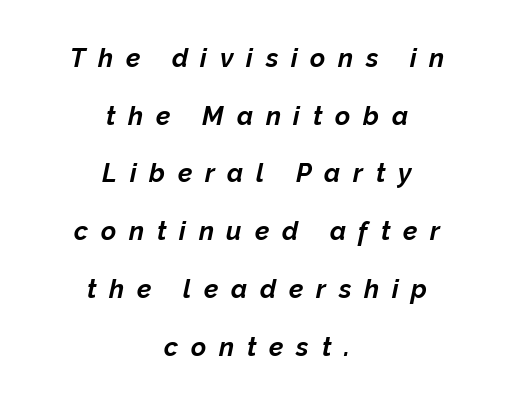
Q: Is the text bold? A: Yes.
Q: Is the text italic (slanted)? A: Yes, it leans right by about 12 degrees.
Q: Is the text underlined? A: No.
Q: How is the paragraph aligned? A: Centered.
Q: Is the spacing between letters normal or unusually wide? A: Unusually wide.
Q: Is the spacing between lines tight, normal or loose? A: Loose.
